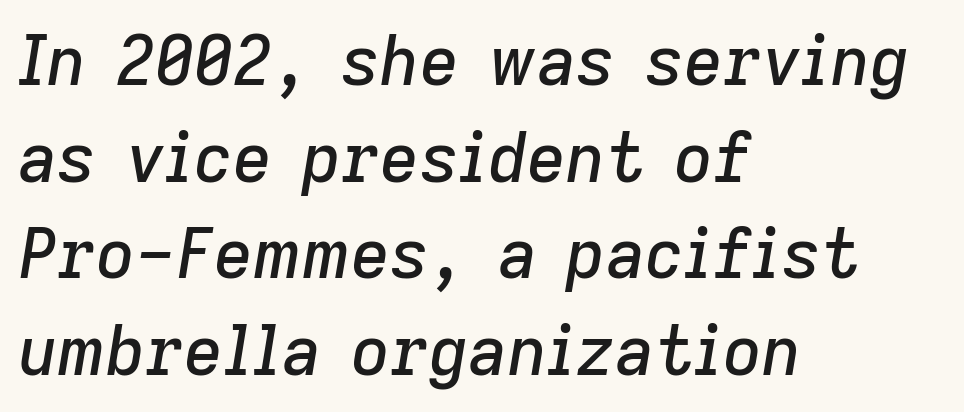
The image shows 68 px text type, italic (leaning right); set left-aligned, normal line spacing (1.42x), normal letter spacing, not underlined; low stroke contrast and a medium x-height.
